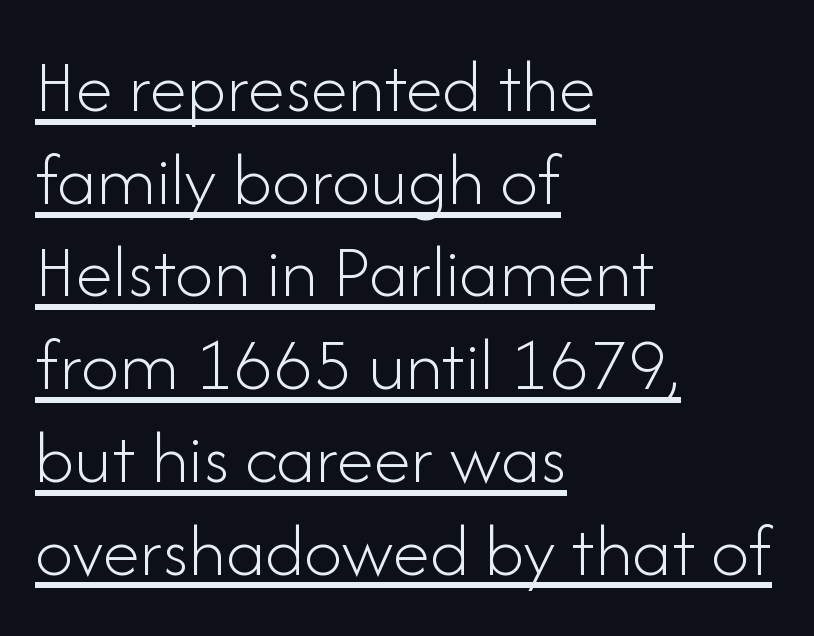
The image shows 76 px light sans-serif type, upright; set left-aligned, line spacing 1.22x, normal letter spacing, underlined; low stroke contrast and a small x-height.
